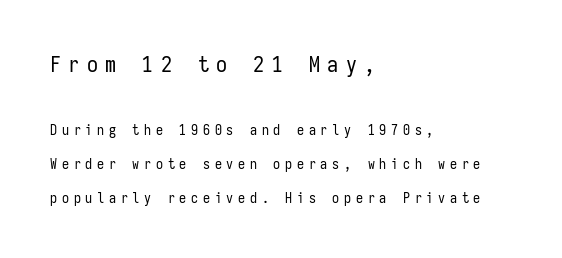
The rag falls on the right side of this text block. Substantial extra tracking has been applied to these lines. The axis of the letterforms is exactly vertical. Successive baselines arrive slowly, with a big drop between each. Heaviness? Minimal to ordinary, like unemphasized prose. The first block has been scaled up relative to the second.
